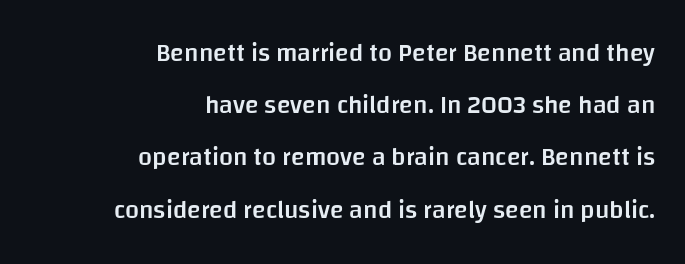
{"italic": "no", "bold": "semi", "underline": "no", "align": "right", "line_spacing": "loose", "line_spacing_ratio": 2.09, "letter_spacing": "normal", "letter_spacing_em": 0.0, "glyph_px": 25}
